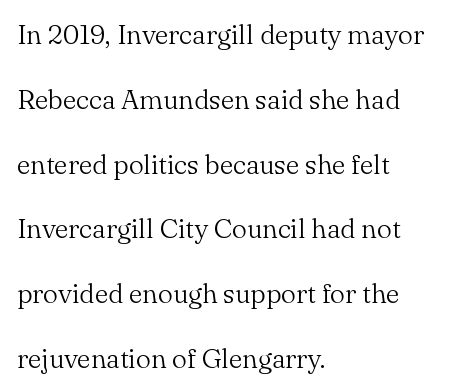
Nope, not italic — everything's standing straight. The string is rendered with underlining switched off. The rendering anchors every line to the left-hand side. Compared with typical paragraphs, the rows here are farther apart. Spacing between characters is what you'd get straight out of the box. Stroke mass is kept to a normal reading level or below.
